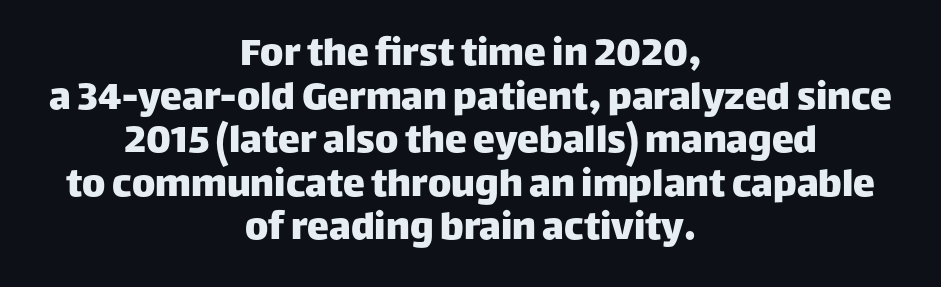
The image shows 44 px sans-serif type, upright; set centered, tight line spacing (0.99x), normal letter spacing, not underlined; low stroke contrast and a large x-height.
